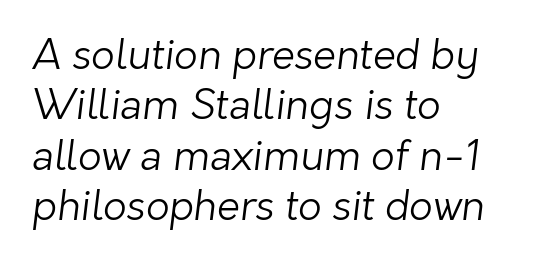
Q: Is the text bold? A: No.
Q: Is the typeface a serif or a sans-serif typeface? A: Sans-serif.
Q: Is the text underlined? A: No.
Q: How is the paragraph aligned? A: Left-aligned.
Q: Is the spacing between letters normal or unusually wide? A: Normal.
Q: Width (condensed, normal, or wide)? A: Normal.
Q: Stroke contrast? A: Low.
Q: x-height? A: Medium.
Q: Monospaced? A: No.
